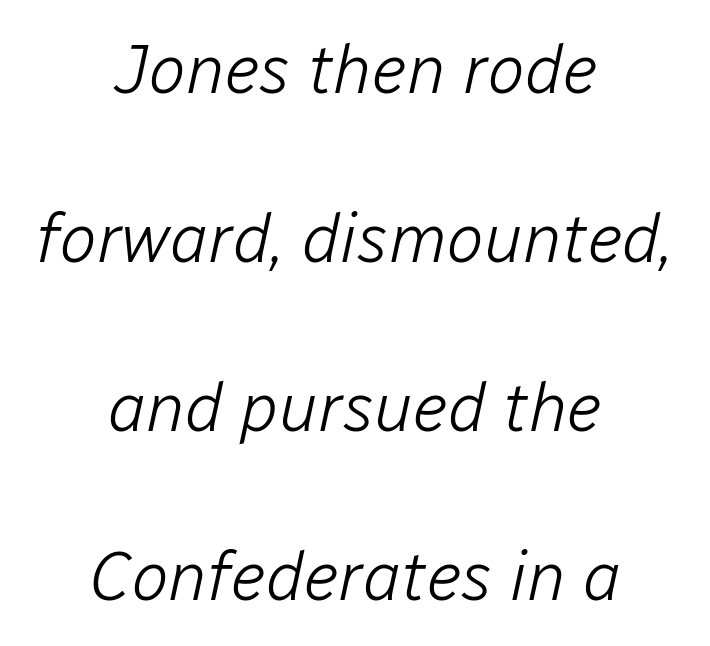
Lines of text with bare space underneath. Italic: yes, the glyphs are oblique. How would I describe the line gaps? Wide and relaxed. Both edges are ragged and mirror each other, which tells us the setting is centered. No letter is thick-stroked: the sample isn't bold. Words appear dense and cohesive because spacing is normal.
